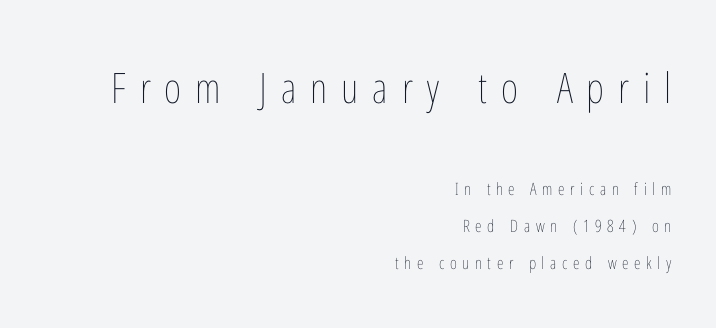
{"italic": "no", "bold": "no", "weight": "thin", "width": "condensed", "stroke_contrast": "low", "x_height": "medium", "monospaced": "no", "underline": "no", "align": "right", "line_spacing": "loose", "line_spacing_ratio": 2.19, "letter_spacing": "wide", "letter_spacing_em": 0.33, "larger_block": "first", "size_ratio": 2.47, "glyph_px": 42}
